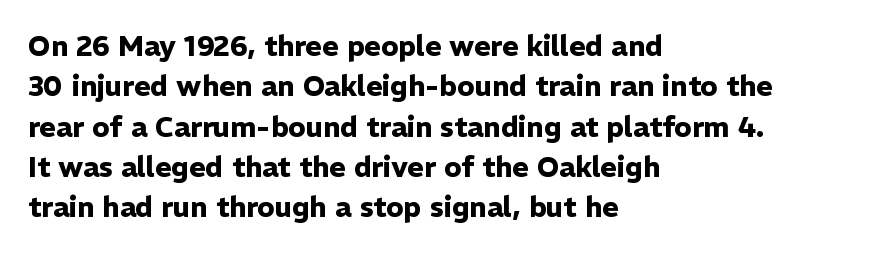
Q: Is the text bold? A: Yes.
Q: Is the text italic (slanted)? A: No, it is upright.
Q: Is the typeface a serif or a sans-serif typeface? A: Sans-serif.
Q: Is the text underlined? A: No.
Q: How is the paragraph aligned? A: Left-aligned.
Q: Is the spacing between letters normal or unusually wide? A: Normal.
Q: Is the spacing between lines tight, normal or loose? A: Normal.
Q: Width (condensed, normal, or wide)? A: Normal.
Q: Stroke contrast? A: Low.
Q: x-height? A: Medium.
Q: Monospaced? A: No.
